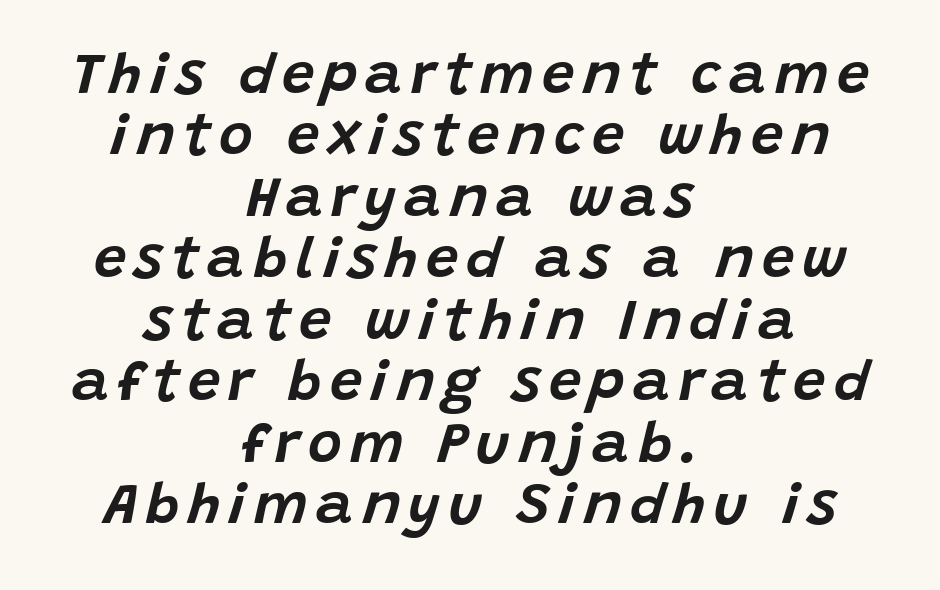
Q: Is the text italic (slanted)? A: Yes, it leans right by about 15 degrees.
Q: Is the text underlined? A: No.
Q: How is the paragraph aligned? A: Centered.
Q: Is the spacing between lines tight, normal or loose? A: Tight.
Q: Width (condensed, normal, or wide)? A: Normal.
Q: Stroke contrast? A: Low.
Q: x-height? A: Large.
Q: Monospaced? A: No.
